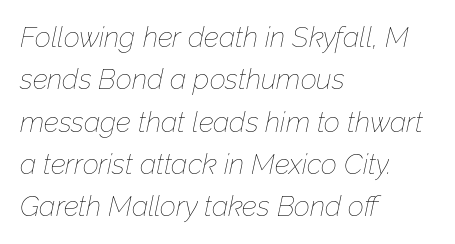
A normal amount of white space separates one row of letters from the next. A clean baseline with only descenders dipping below it. Spacing between characters is what you'd get straight out of the box. Spacing verdict: proportional, widths tailored to each character. Unbolded letterforms with no extra heft. Looking at the ascenders, they clearly lean.
